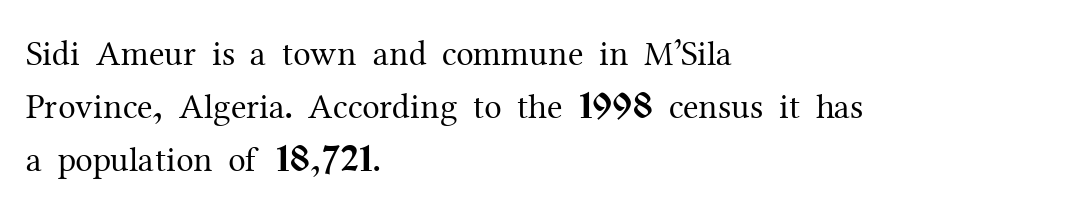
Every character sits straight up, as roman type does. The passage shown has conventional tracking throughout. Spacing verdict: proportional, widths tailored to each character. Is there much room between lines? A standard amount, neither cramped nor airy. I'd call this a serif setting — the letters wear small feet.
